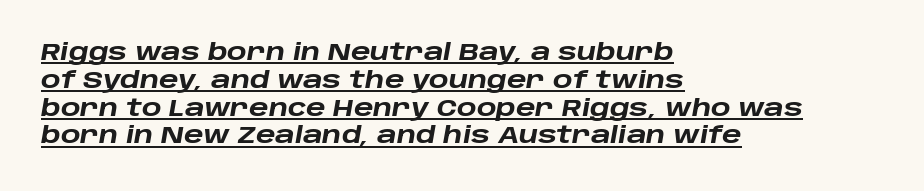
{"italic": "yes", "lean": "right", "slant_degrees": 10, "bold": "yes", "underline": "yes", "align": "left", "line_spacing_ratio": 1.21, "letter_spacing": "normal", "letter_spacing_em": 0.0, "glyph_px": 23}
